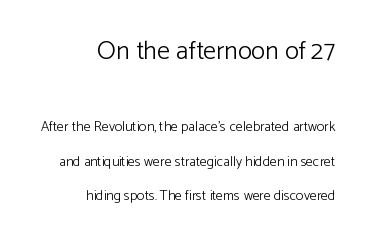
Q: Is the text bold? A: No.
Q: Is the text italic (slanted)? A: No, it is upright.
Q: Is the text underlined? A: No.
Q: How is the paragraph aligned? A: Right-aligned.
Q: Is the spacing between letters normal or unusually wide? A: Normal.
Q: Is the spacing between lines tight, normal or loose? A: Loose.
Q: Which block of text is set in a larger size, the first (top) or the second (bottom)? A: The first (top) one.
